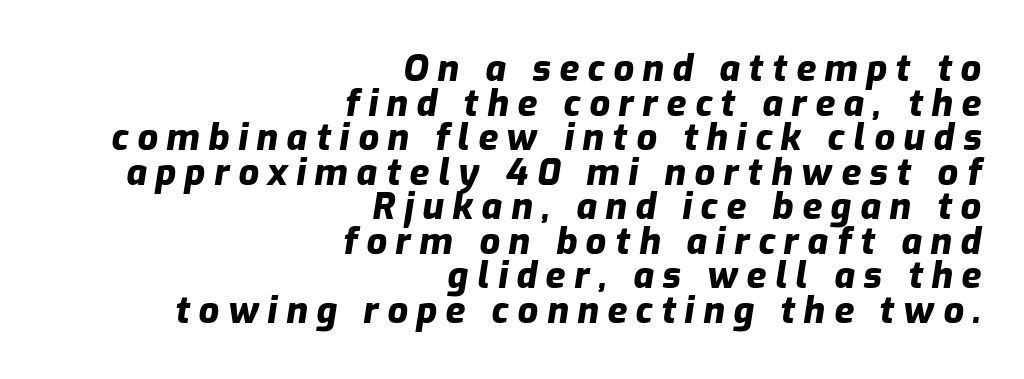
Q: Is the text bold? A: Yes.
Q: Is the text italic (slanted)? A: Yes, it leans right by about 9 degrees.
Q: Is the text underlined? A: No.
Q: How is the paragraph aligned? A: Right-aligned.
Q: Is the spacing between letters normal or unusually wide? A: Unusually wide.
Q: Is the spacing between lines tight, normal or loose? A: Tight.
Q: Width (condensed, normal, or wide)? A: Normal.
Q: Stroke contrast? A: Low.
Q: x-height? A: Medium.
Q: Monospaced? A: No.
